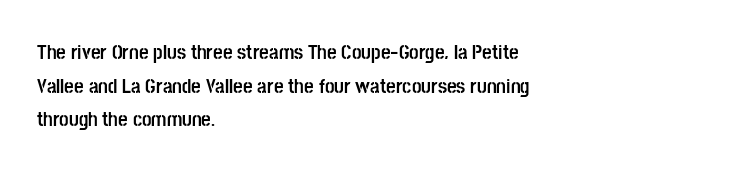
Q: Is the text bold? A: Yes.
Q: Is the text italic (slanted)? A: No, it is upright.
Q: Is the text underlined? A: No.
Q: How is the paragraph aligned? A: Left-aligned.
Q: Is the spacing between letters normal or unusually wide? A: Normal.
Q: Is the spacing between lines tight, normal or loose? A: Normal.
